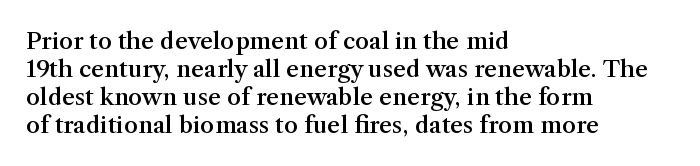
{"italic": "no", "bold": "semi", "underline": "no", "align": "left", "line_spacing_ratio": 1.22, "letter_spacing": "normal", "letter_spacing_em": 0.0, "glyph_px": 23}
